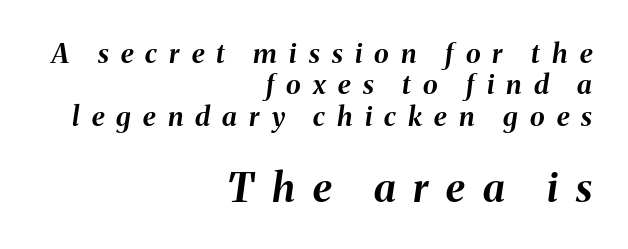
{"italic": "yes", "lean": "right", "slant_degrees": 8, "bold": "yes", "weight": "bold", "width": "normal", "stroke_contrast": "medium", "x_height": "medium", "monospaced": "no", "underline": "no", "align": "right", "line_spacing_ratio": 1.16, "letter_spacing": "wide", "letter_spacing_em": 0.45, "larger_block": "second", "size_ratio": 1.48, "glyph_px": 40}
